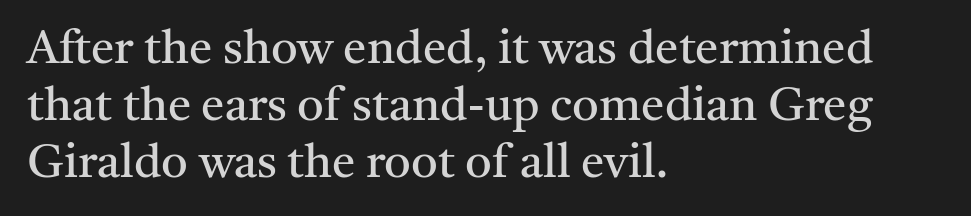
{"serif": "yes", "italic": "no", "bold": "no", "weight": "regular", "width": "normal", "stroke_contrast": "medium", "x_height": "medium", "monospaced": "no", "underline": "no", "align": "left", "line_spacing_ratio": 1.21, "letter_spacing": "normal", "letter_spacing_em": 0.0, "glyph_px": 47}
